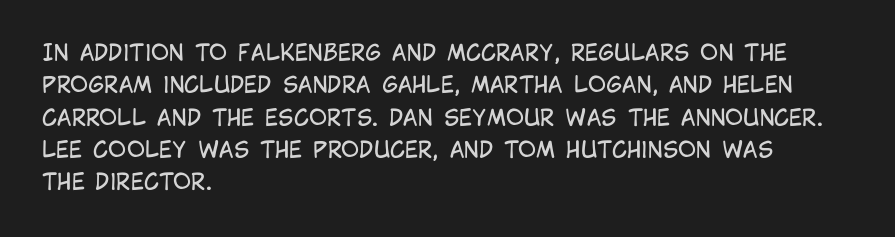
The image shows 22 px text type, upright; set left-aligned, normal line spacing (1.47x), normal letter spacing, not underlined.
